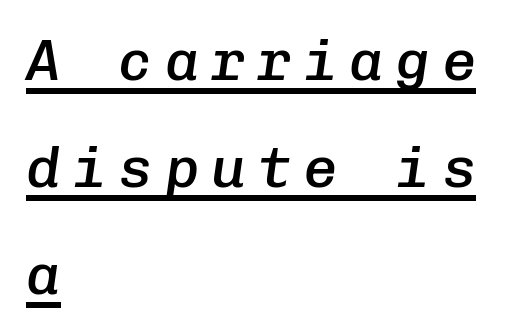
{"italic": "yes", "lean": "right", "slant_degrees": 8, "bold": "semi", "weight": "semibold", "width": "normal", "stroke_contrast": "low", "x_height": "medium", "monospaced": "yes", "underline": "yes", "align": "left", "line_spacing_ratio": 1.88, "letter_spacing": "wide", "letter_spacing_em": 0.21, "glyph_px": 57}
